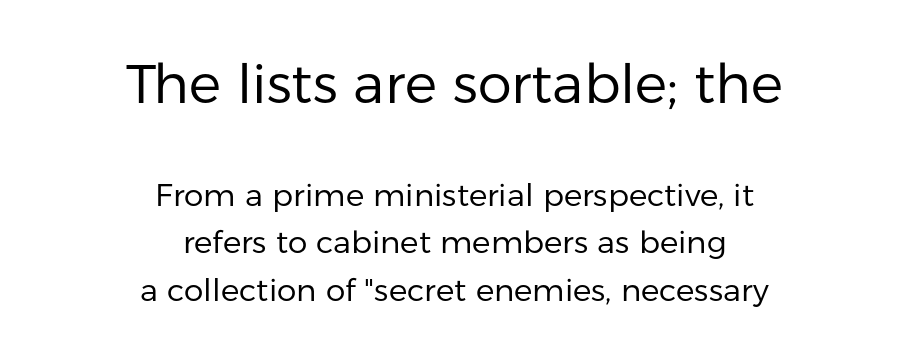
{"serif": "no", "italic": "no", "bold": "no", "weight": "regular", "width": "normal", "stroke_contrast": "low", "x_height": "medium", "monospaced": "no", "underline": "no", "align": "center", "line_spacing": "normal", "line_spacing_ratio": 1.52, "letter_spacing": "normal", "letter_spacing_em": 0.0, "larger_block": "first", "size_ratio": 1.74, "glyph_px": 54}
